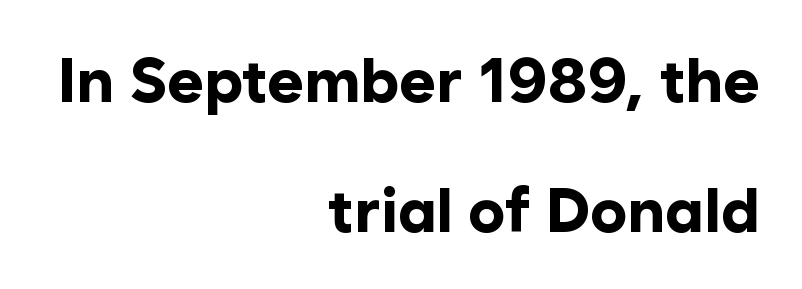
Q: Is the text bold? A: Yes.
Q: Is the text italic (slanted)? A: No, it is upright.
Q: Is the typeface a serif or a sans-serif typeface? A: Sans-serif.
Q: Is the text underlined? A: No.
Q: How is the paragraph aligned? A: Right-aligned.
Q: Is the spacing between letters normal or unusually wide? A: Normal.
Q: Is the spacing between lines tight, normal or loose? A: Loose.
Q: Width (condensed, normal, or wide)? A: Normal.
Q: Stroke contrast? A: Low.
Q: x-height? A: Medium.
Q: Monospaced? A: No.
